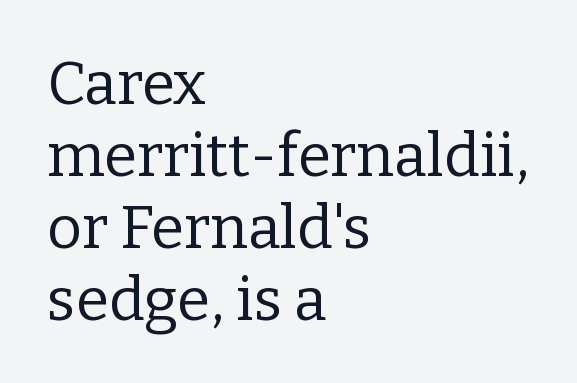
The image shows 60 px regular-weight serif type, upright; set left-aligned, line spacing 1.2x, normal letter spacing, not underlined; low stroke contrast and a medium x-height.
